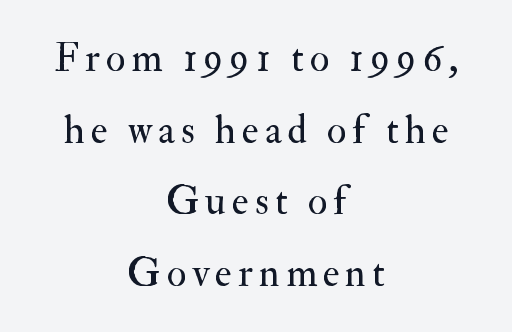
The image shows 40 px regular-weight serif type, upright; set centered, line spacing 1.79x, not underlined; medium stroke contrast and a small x-height.
